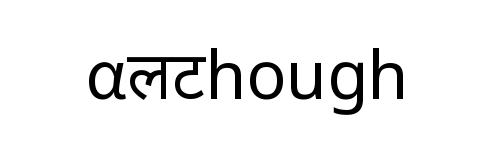
The image shows 66 px regular-weight sans-serif type, upright; set normal letter spacing, not underlined; low stroke contrast and a medium x-height.
